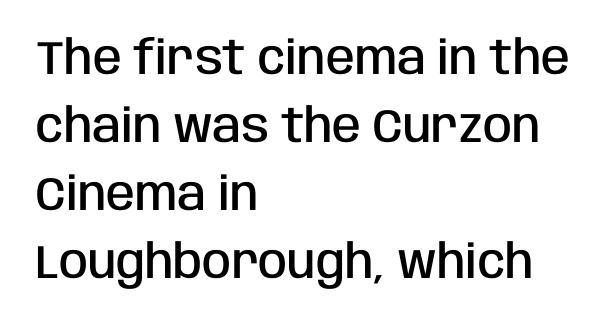
Slightly chunky letters — semibold, I'd say, not full bold. Alignment: flush left. Unlike a traditional serif, this face leaves its strokes unadorned. The face used here is rendered with its standard letterfit. A normal amount of white space separates one row of letters from the next.
